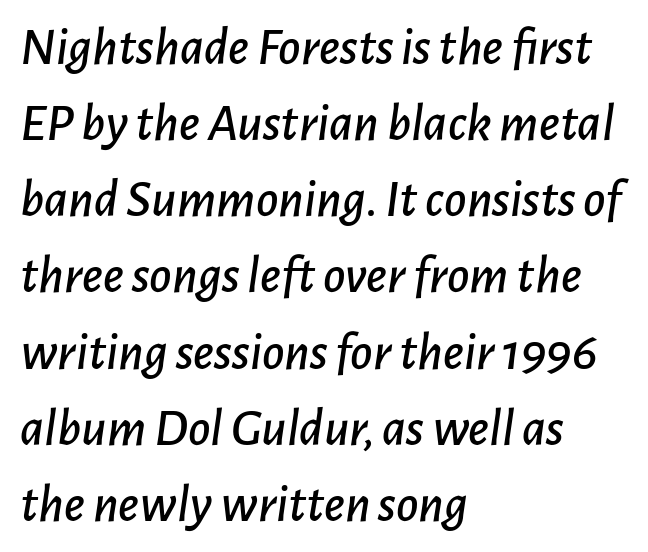
The image shows 54 px text type, italic (leaning right); set left-aligned, normal line spacing (1.41x), normal letter spacing, not underlined; low stroke contrast and a medium x-height.
